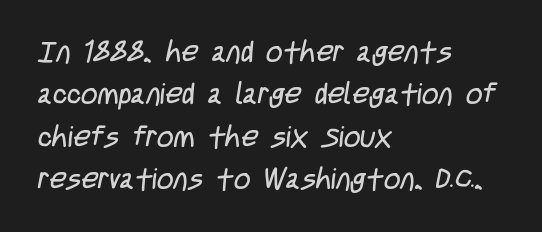
Q: Is the text bold? A: No.
Q: Is the typeface a serif or a sans-serif typeface? A: Sans-serif.
Q: Is the text underlined? A: No.
Q: How is the paragraph aligned? A: Left-aligned.
Q: Is the spacing between letters normal or unusually wide? A: Normal.
Q: Is the spacing between lines tight, normal or loose? A: Normal.
Q: Width (condensed, normal, or wide)? A: Condensed.
Q: Stroke contrast? A: Low.
Q: x-height? A: Large.
Q: Monospaced? A: No.
